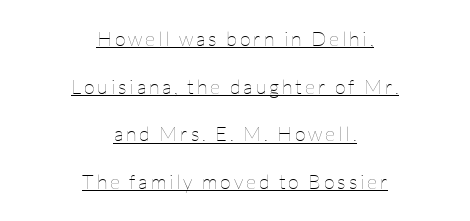
{"italic": "no", "bold": "no", "underline": "yes", "align": "center", "line_spacing": "loose", "line_spacing_ratio": 2.38, "glyph_px": 20}
